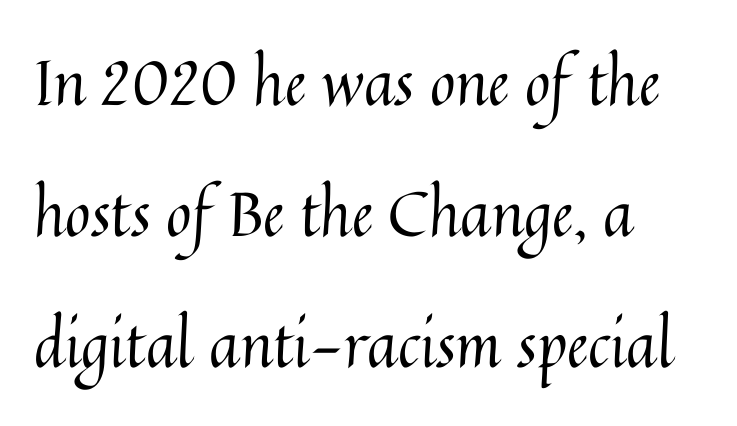
Stroke mass is kept to a normal reading level or below. The baseline area is clear. Nothing unusual about the tracking: characters are spaced as the font intends. Horizontal bands of white between lines are thick stripes. A typesetter would call this proportional, since set widths differ per character.
